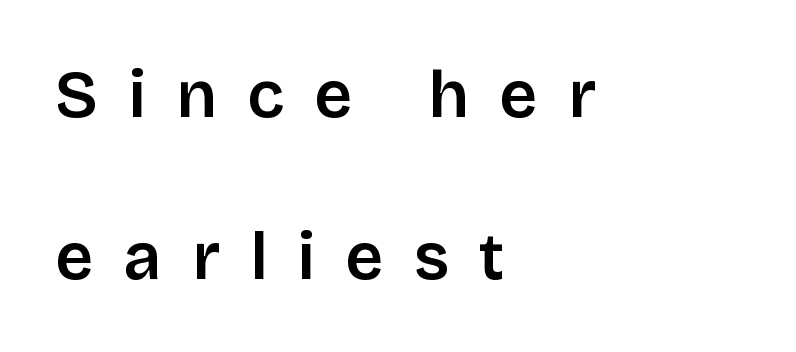
Q: Is the text bold? A: Semi-bold.
Q: Is the text italic (slanted)? A: No, it is upright.
Q: Is the typeface a serif or a sans-serif typeface? A: Sans-serif.
Q: Is the text underlined? A: No.
Q: How is the paragraph aligned? A: Left-aligned.
Q: Is the spacing between letters normal or unusually wide? A: Unusually wide.
Q: Is the spacing between lines tight, normal or loose? A: Loose.
Q: Width (condensed, normal, or wide)? A: Normal.
Q: Stroke contrast? A: Low.
Q: x-height? A: Large.
Q: Monospaced? A: No.
